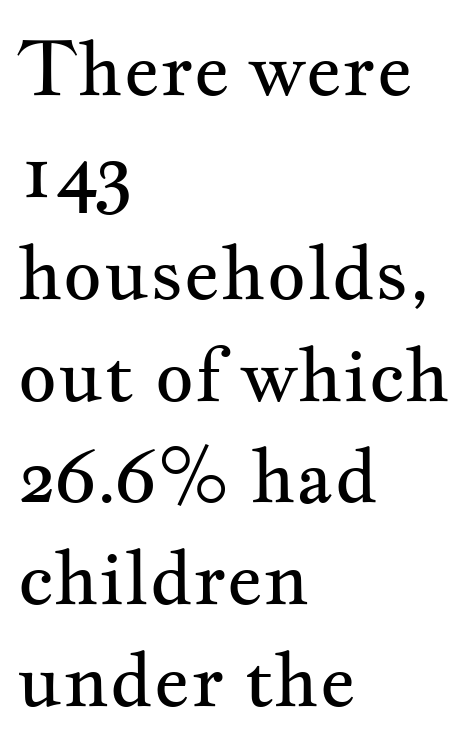
{"serif": "yes", "italic": "no", "bold": "no", "weight": "regular", "width": "wide", "stroke_contrast": "medium", "x_height": "small", "monospaced": "no", "underline": "no", "align": "left", "line_spacing": "normal", "line_spacing_ratio": 1.34, "letter_spacing": "normal", "letter_spacing_em": 0.0, "glyph_px": 76}
